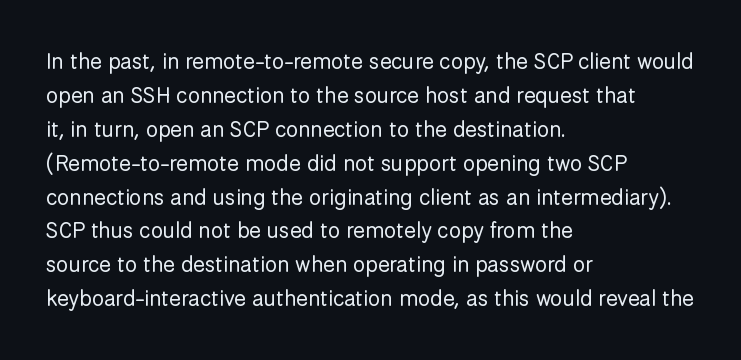
These lines stack with their left ends in a neat column. Any mark beneath the type? The region is blank. Short note: letters normally spaced. The type sits square on the baseline with zero lean.
